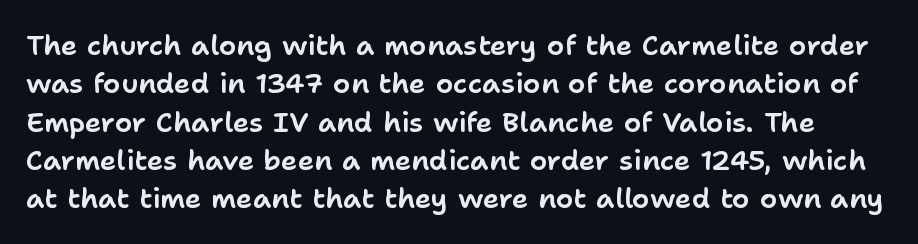
The image shows 28 px sans-serif type, upright; set normal line spacing (1.37x), normal letter spacing, not underlined; low stroke contrast and a medium x-height.
